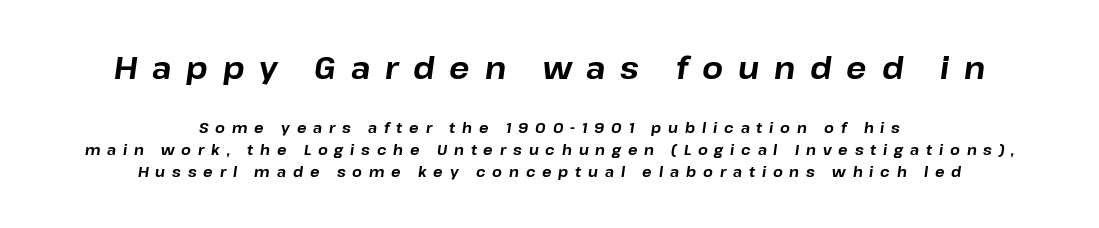
{"italic": "yes", "lean": "right", "slant_degrees": 8, "bold": "yes", "weight": "bold", "width": "normal", "stroke_contrast": "low", "x_height": "medium", "monospaced": "no", "underline": "no", "align": "center", "line_spacing": "normal", "line_spacing_ratio": 1.59, "letter_spacing": "wide", "letter_spacing_em": 0.49, "larger_block": "first", "size_ratio": 2.14, "glyph_px": 30}
